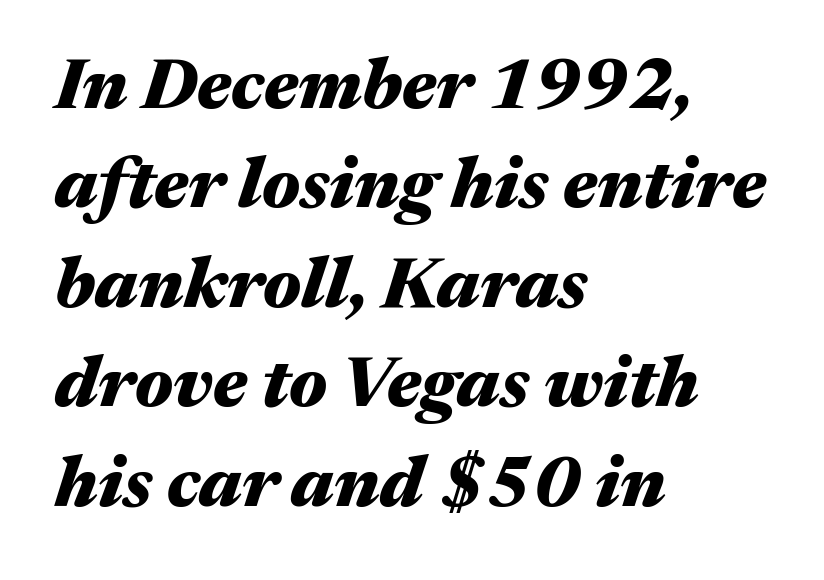
The image shows 71 px heavy, wide type, italic (leaning right); set left-aligned, normal line spacing (1.4x), normal letter spacing, not underlined; medium stroke contrast and a medium x-height.
